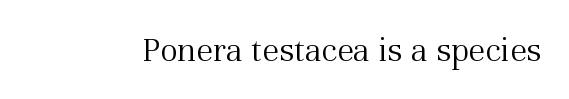
Q: Is the text bold? A: No.
Q: Is the text italic (slanted)? A: No, it is upright.
Q: Is the typeface a serif or a sans-serif typeface? A: Serif.
Q: Is the text underlined? A: No.
Q: Is the spacing between letters normal or unusually wide? A: Normal.
Q: Width (condensed, normal, or wide)? A: Normal.
Q: Stroke contrast? A: Medium.
Q: x-height? A: Medium.
Q: Monospaced? A: No.
